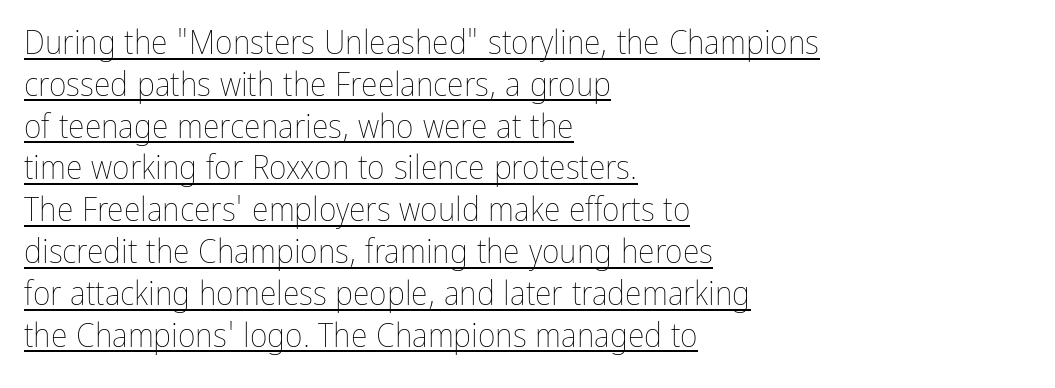
The image shows 34 px thin, condensed type, upright; set left-aligned, line spacing 1.23x, normal letter spacing, underlined; low stroke contrast and a medium x-height.
